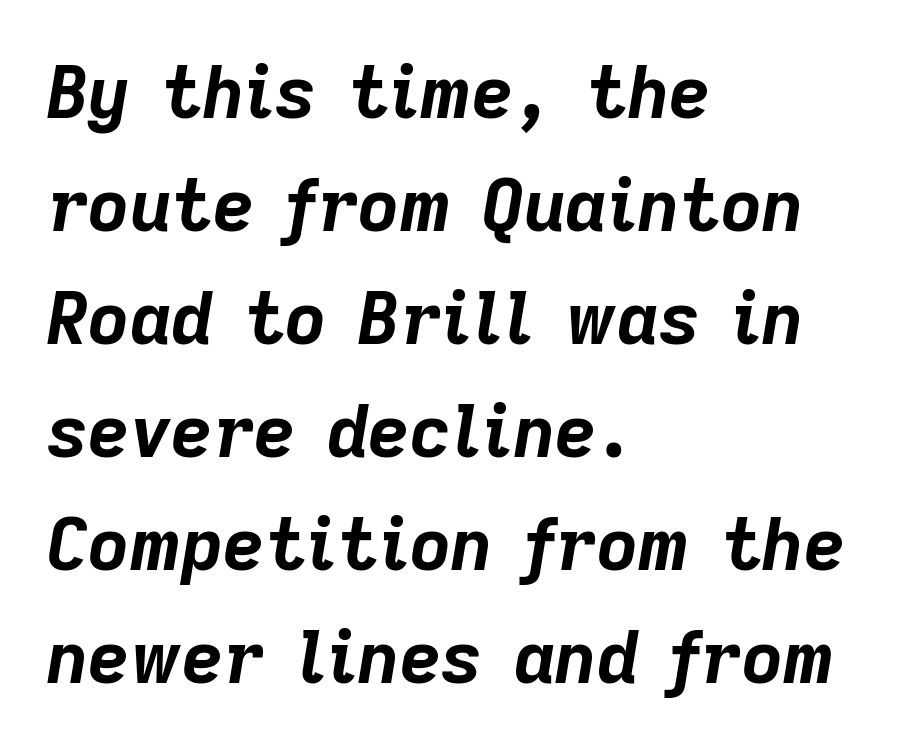
Q: Is the text bold? A: Yes.
Q: Is the text italic (slanted)? A: Yes, it leans right by about 9 degrees.
Q: Is the text underlined? A: No.
Q: How is the paragraph aligned? A: Left-aligned.
Q: Is the spacing between letters normal or unusually wide? A: Normal.
Q: Is the spacing between lines tight, normal or loose? A: Normal.
Q: Width (condensed, normal, or wide)? A: Normal.
Q: Stroke contrast? A: Low.
Q: x-height? A: Medium.
Q: Monospaced? A: No.
